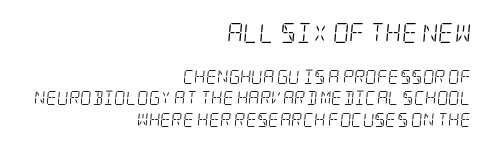
{"italic": "yes", "lean": "right", "slant_degrees": 5, "bold": "no", "underline": "no", "align": "right", "line_spacing": "normal", "line_spacing_ratio": 1.54, "letter_spacing": "normal", "letter_spacing_em": 0.0, "larger_block": "first", "size_ratio": 1.43, "glyph_px": 20}
